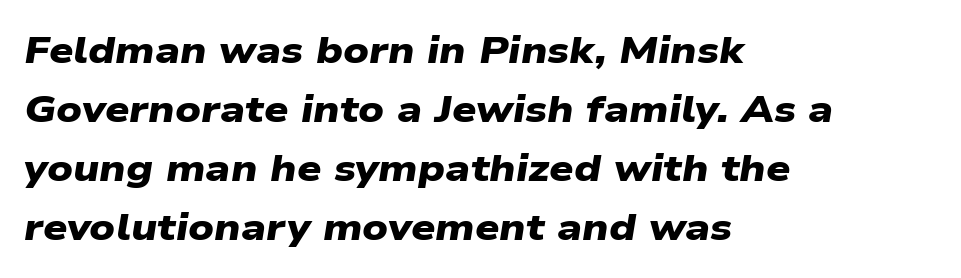
{"serif": "no", "bold": "yes", "weight": "heavy", "width": "wide", "stroke_contrast": "low", "x_height": "medium", "monospaced": "no", "underline": "no", "align": "left", "line_spacing": "normal", "line_spacing_ratio": 1.55, "letter_spacing": "normal", "letter_spacing_em": 0.0, "glyph_px": 38}
